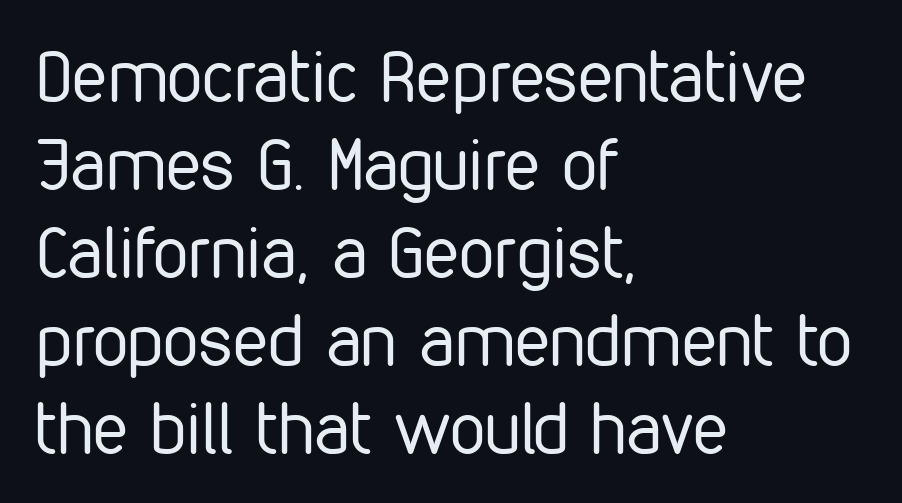
{"serif": "no", "italic": "no", "bold": "no", "weight": "regular", "width": "condensed", "stroke_contrast": "low", "x_height": "medium", "monospaced": "no", "underline": "no", "align": "left", "line_spacing_ratio": 1.24, "letter_spacing": "normal", "letter_spacing_em": 0.0, "glyph_px": 71}
